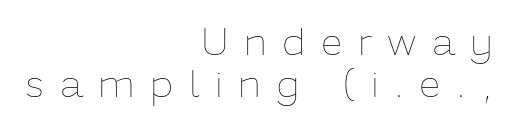
This sample has the flowing, uneven cadence of proportional lettering. The specimen omits any rule beneath the text block's lines. Style check: upright. If you drew a ruler down the right edge, every line would touch it. Here the glyphs are tracked loosely, breaking word shapes into spaced letters. No chunkiness to these letters — they're not bold.
